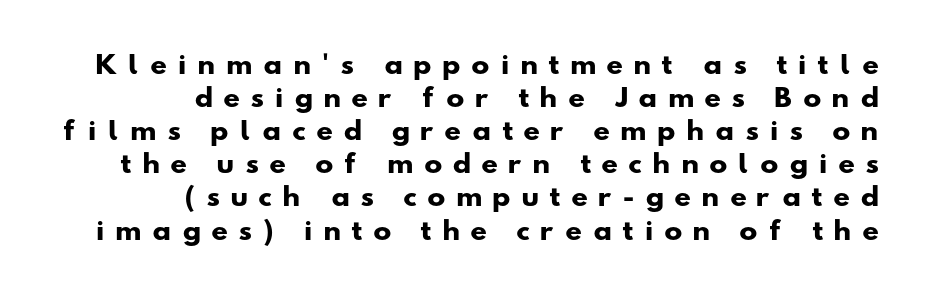
The typesetter chose a ragged-left arrangement here. The line-height multiplier appears to be the usual default. Descenders hang freely into open space. Look at the stroke-to-counter ratio: heavy, a bold. Caption: expanded tracking, letters set apart.
